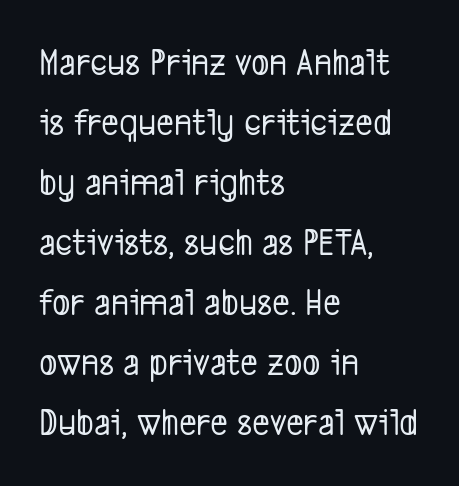
Q: Is the typeface a serif or a sans-serif typeface? A: Sans-serif.
Q: Is the text underlined? A: No.
Q: How is the paragraph aligned? A: Left-aligned.
Q: Is the spacing between letters normal or unusually wide? A: Normal.
Q: Is the spacing between lines tight, normal or loose? A: Normal.
Q: Width (condensed, normal, or wide)? A: Condensed.
Q: Stroke contrast? A: Low.
Q: x-height? A: Medium.
Q: Monospaced? A: No.
